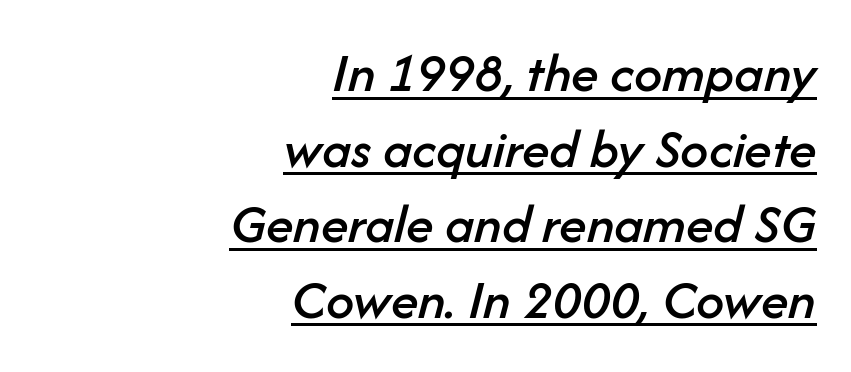
This sample keeps an unexceptional amount of space between lines. If you drew a line through each stem, it would be angled. Do the characters align in a grid? No, the font is proportional. This sample carries an underscore along the baseline area. Spacing between characters is what you'd get straight out of the box.
